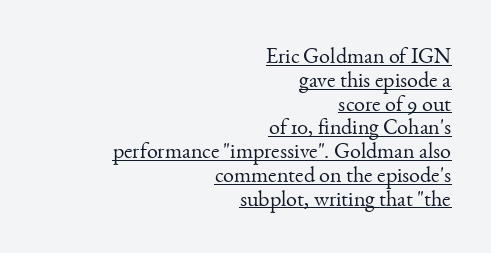
The image shows 22 px text type, upright; set right-aligned, tight line spacing (1.08x), normal letter spacing, underlined.
